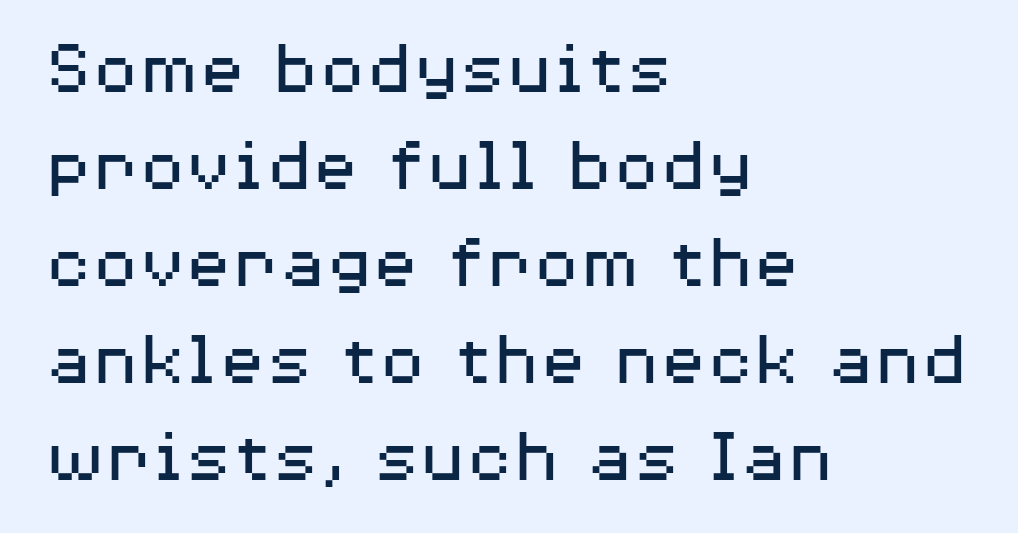
The image shows 77 px regular-weight, wide sans-serif type, upright; set left-aligned, normal line spacing (1.26x), normal letter spacing, not underlined; medium stroke contrast and a medium x-height.
